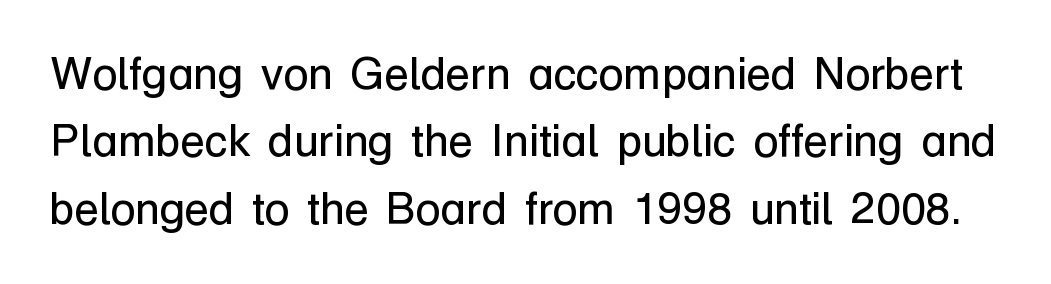
The image shows 45 px regular-weight sans-serif type, upright; set normal line spacing (1.5x), normal letter spacing, not underlined; low stroke contrast and a medium x-height.
